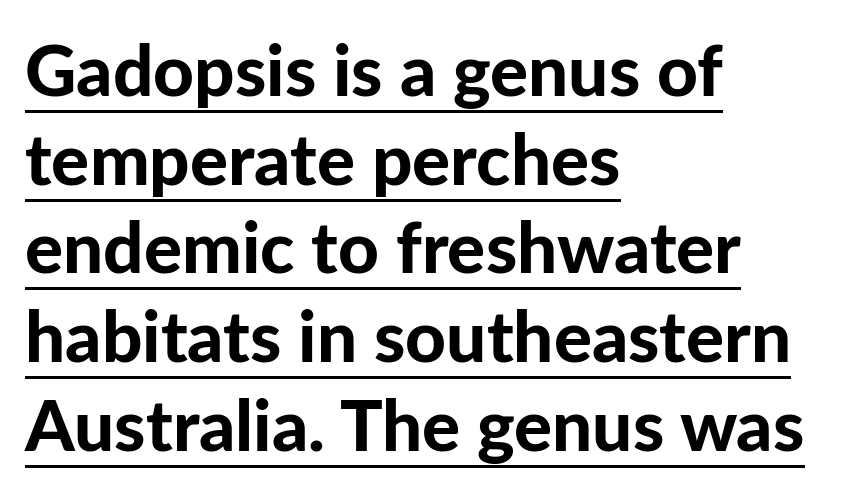
{"serif": "no", "italic": "no", "bold": "yes", "weight": "bold", "width": "normal", "stroke_contrast": "low", "x_height": "medium", "monospaced": "no", "underline": "yes", "align": "left", "line_spacing": "normal", "line_spacing_ratio": 1.25, "letter_spacing": "normal", "letter_spacing_em": 0.0, "glyph_px": 71}
